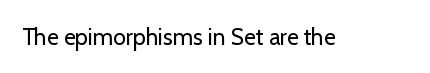
{"italic": "no", "bold": "no", "underline": "no", "letter_spacing": "normal", "letter_spacing_em": 0.0, "glyph_px": 23}
